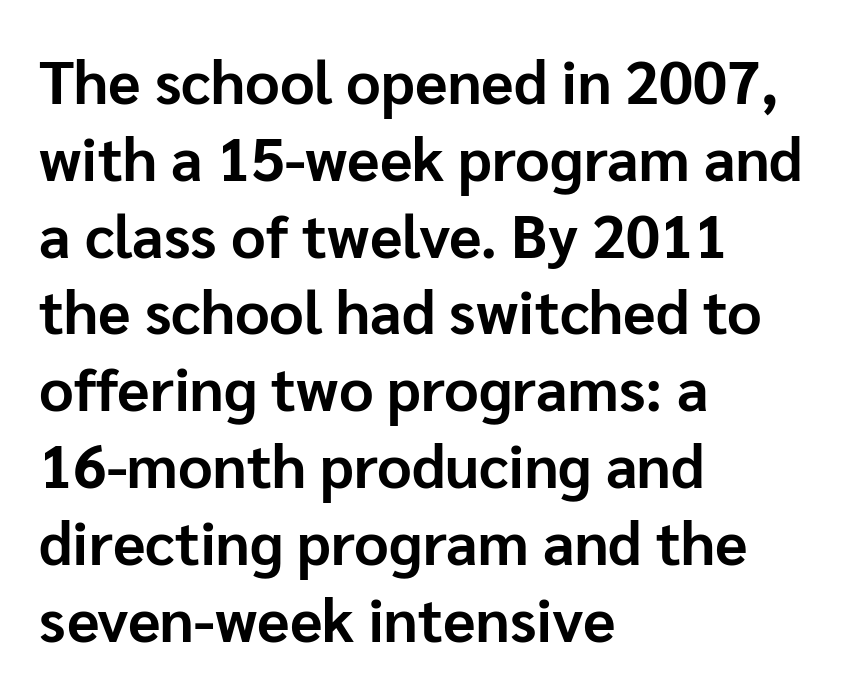
{"serif": "no", "italic": "no", "bold": "yes", "weight": "bold", "width": "normal", "stroke_contrast": "low", "x_height": "medium", "monospaced": "no", "underline": "no", "align": "left", "line_spacing": "normal", "line_spacing_ratio": 1.28, "letter_spacing": "normal", "letter_spacing_em": 0.0, "glyph_px": 60}
